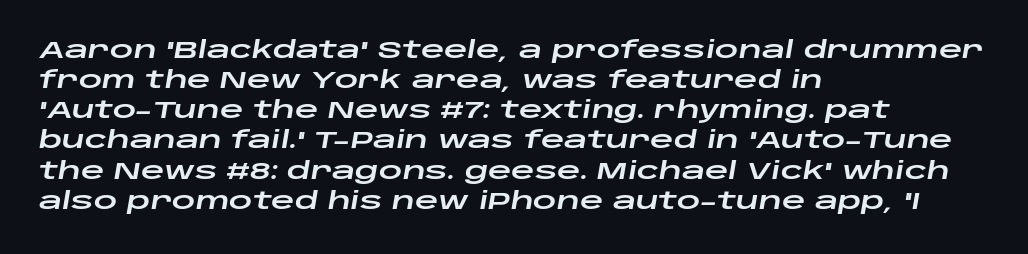
The image shows 23 px text type, italic (leaning right); set left-aligned, normal line spacing (1.31x), normal letter spacing, not underlined.
